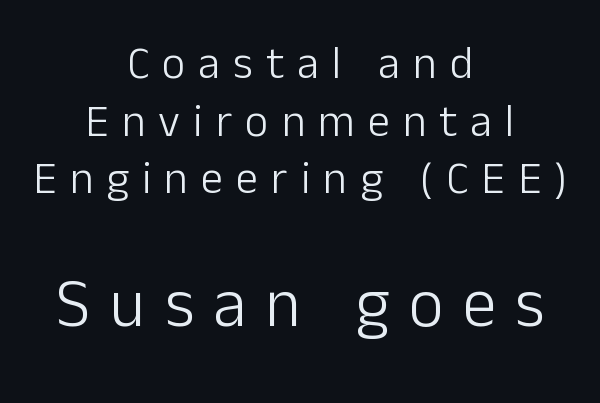
Block two is the big one; block one sits smaller above it. The typeface chosen for these lines omits serifs. Upright lettering throughout. The letters advance in unequal steps, a hallmark of proportional type.
